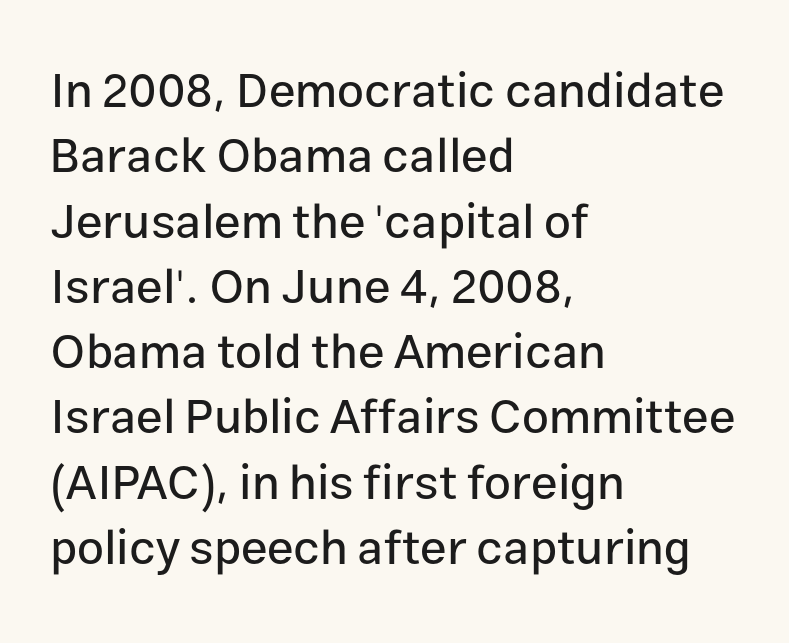
Default kerning and tracking; the words read as compact shapes. The rendering uses a moderate line-height, typical for paragraphs. The typesetter chose a ragged-right arrangement here. The axis of the letterforms is exactly vertical. Clear beneath every line of the passage.
